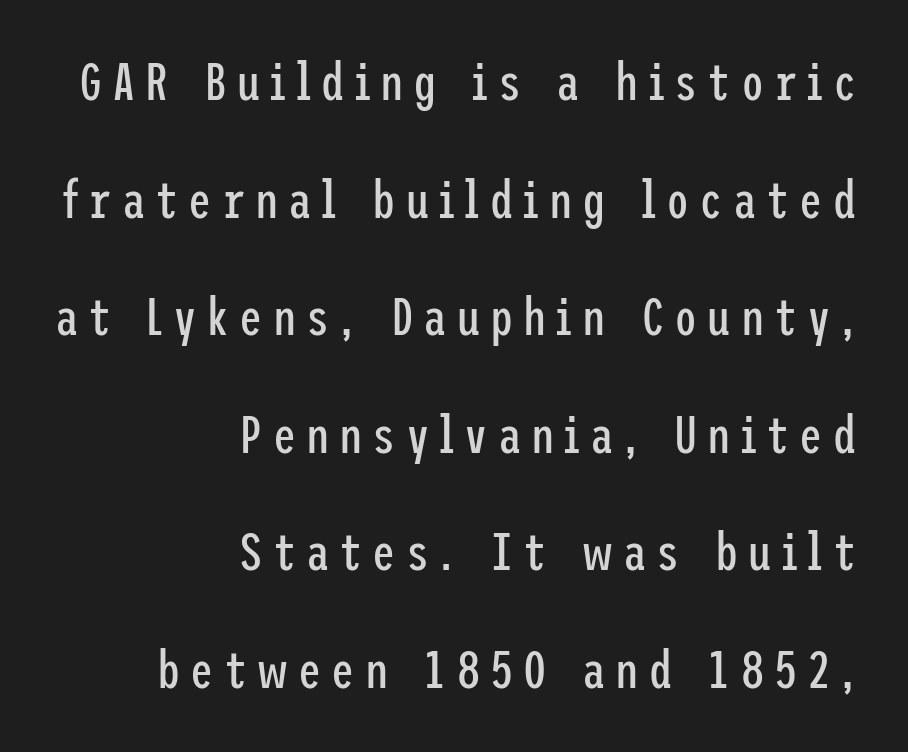
{"serif": "no", "italic": "no", "bold": "no", "weight": "regular", "width": "condensed", "stroke_contrast": "low", "x_height": "medium", "underline": "no", "align": "right", "line_spacing": "loose", "line_spacing_ratio": 2.26, "glyph_px": 52}
